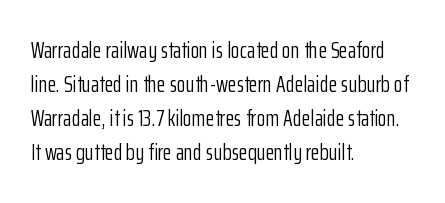
The type sits square on the baseline with zero lean. Stem width sits at or under what a default text font uses. Horizontally, the lines are justified to the leading edge only. This sample keeps an unexceptional amount of space between lines. The space beneath each line is pristine and unruled. There is no visible air inserted between adjacent glyphs.
